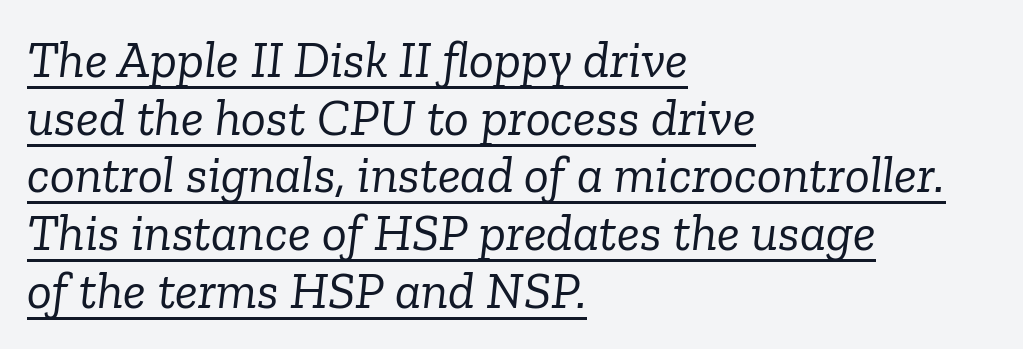
Q: Is the text bold? A: No.
Q: Is the text italic (slanted)? A: Yes, it leans right by about 6 degrees.
Q: Is the typeface a serif or a sans-serif typeface? A: Serif.
Q: Is the text underlined? A: Yes.
Q: How is the paragraph aligned? A: Left-aligned.
Q: Is the spacing between letters normal or unusually wide? A: Normal.
Q: Is the spacing between lines tight, normal or loose? A: Tight.
Q: Width (condensed, normal, or wide)? A: Normal.
Q: Stroke contrast? A: Low.
Q: x-height? A: Medium.
Q: Monospaced? A: No.
